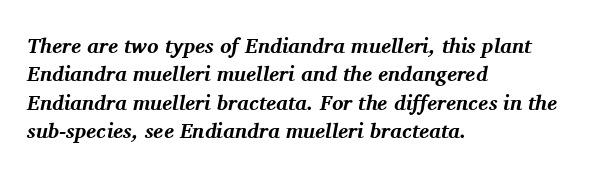
You could call the tracking neutral — neither tight nor loose. Weight check: bold — yes, fully. You can tell it's italic because the verticals aren't actually vertical. A normal amount of white space separates one row of letters from the next. One-word summary of the alignment: left.
